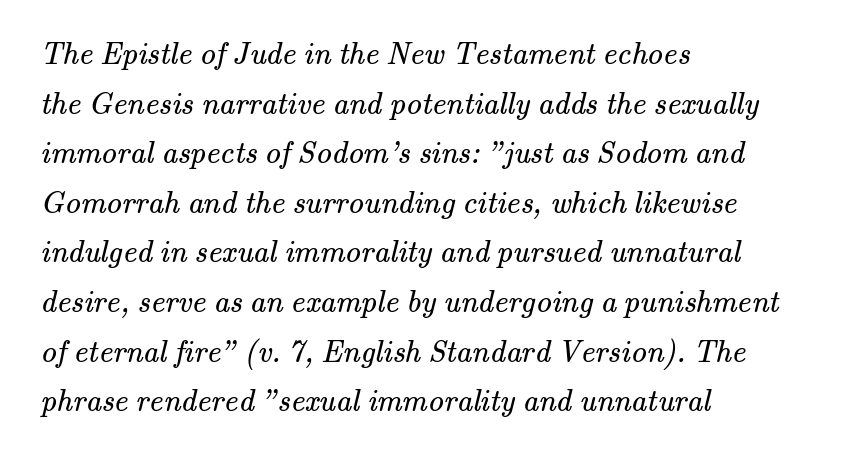
{"serif": "yes", "bold": "no", "weight": "regular", "width": "normal", "stroke_contrast": "medium", "x_height": "small", "monospaced": "no", "underline": "no", "align": "left", "line_spacing": "normal", "line_spacing_ratio": 1.6, "letter_spacing": "normal", "letter_spacing_em": 0.0, "glyph_px": 31}
